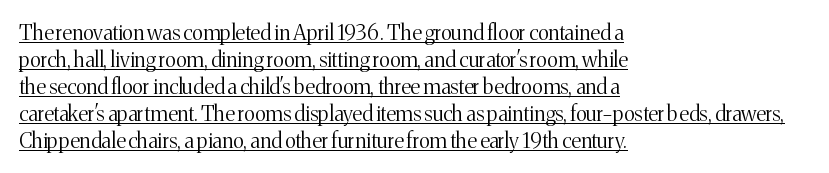
Notice how descenders clear the ascenders below comfortably — that's standard leading. Quick note: underline on. Italic? Not at all — the glyphs are vertical. Does extra space separate the letters? No, they use regular spacing.
